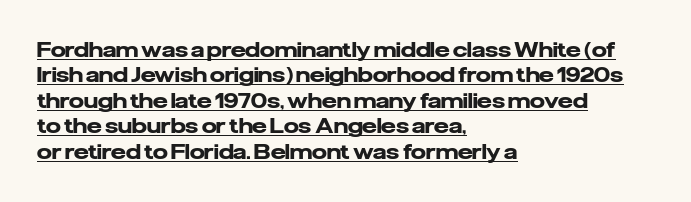
Q: Is the text bold? A: Yes.
Q: Is the text italic (slanted)? A: No, it is upright.
Q: Is the text underlined? A: Yes.
Q: How is the paragraph aligned? A: Left-aligned.
Q: Is the spacing between letters normal or unusually wide? A: Normal.
